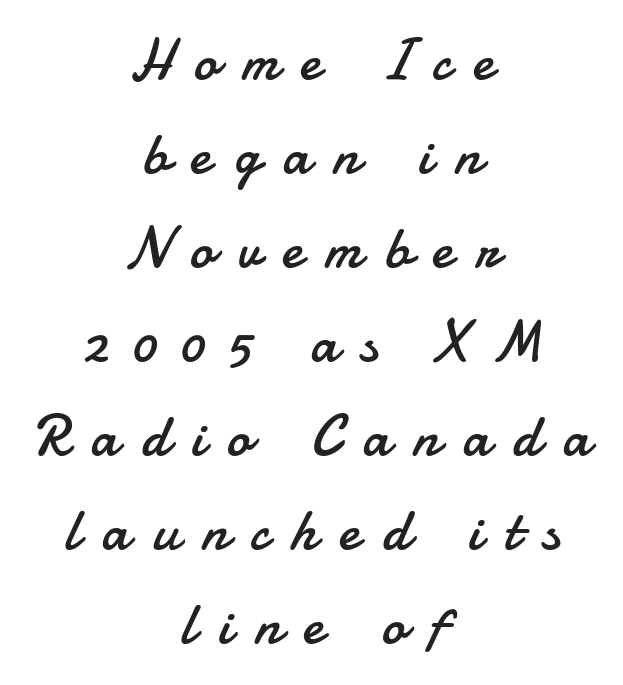
The image shows 58 px regular-weight sans-serif type; set centered, normal line spacing (1.62x), unusually wide letter spacing (+0.39 em), not underlined; low stroke contrast and a small x-height.
